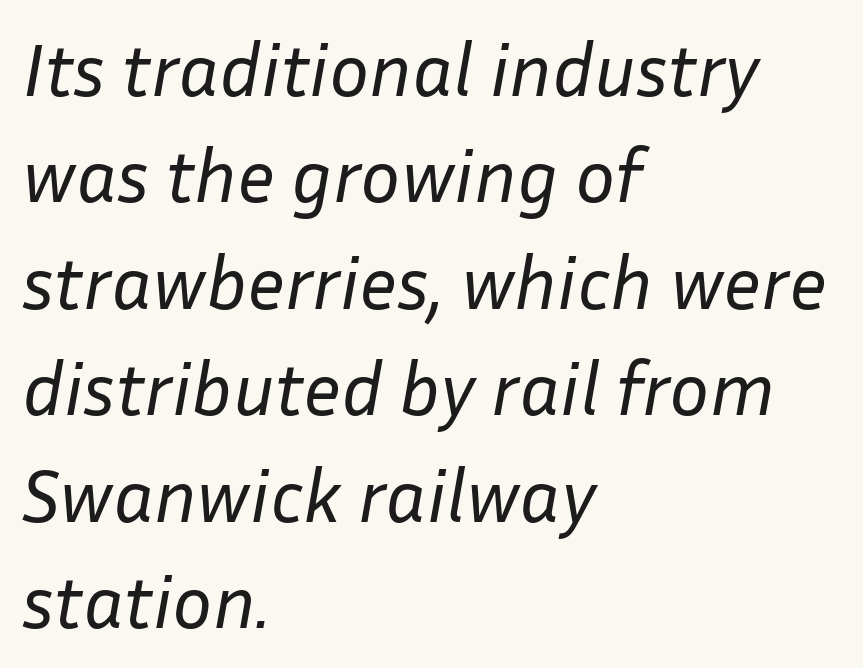
Does extra space separate the letters? No, they use regular spacing. Posture: slanted. The lines in this sample share a left origin and differ only in where they stop. The face used here is proportionally spaced, like ordinary book or web type. Underline: absent.
